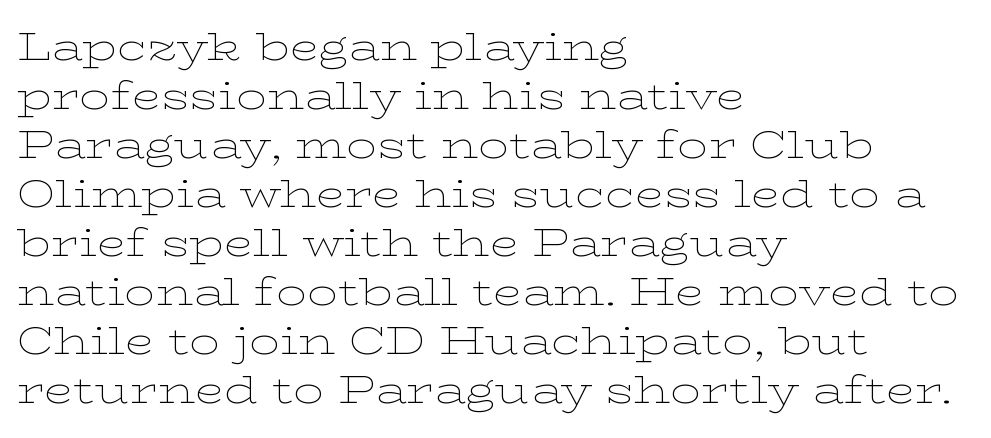
The image shows 38 px thin, wide serif type, upright; set left-aligned, normal line spacing (1.29x), normal letter spacing, not underlined; low stroke contrast and a medium x-height.
